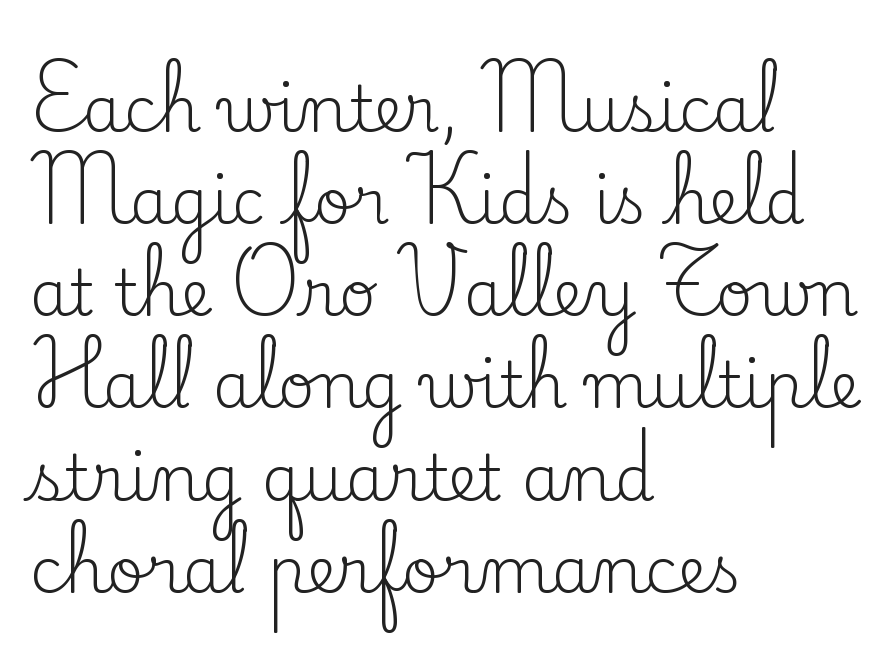
The image shows 64 px regular-weight type, upright; set left-aligned, normal line spacing (1.44x), normal letter spacing, not underlined; low stroke contrast and a small x-height.
